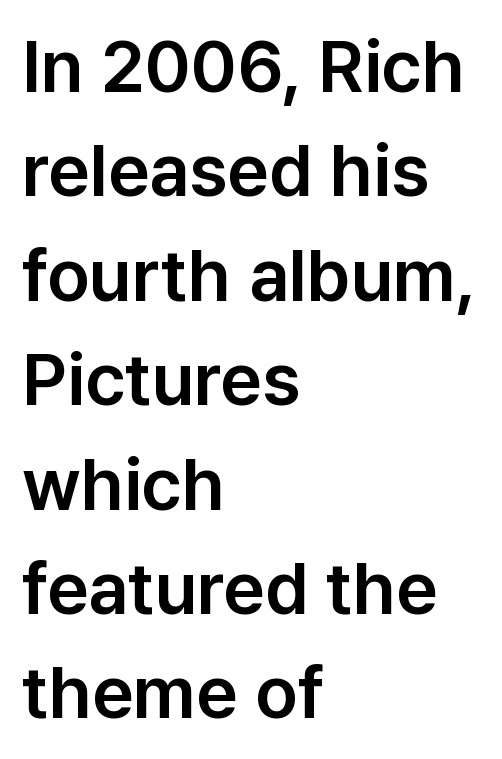
Q: Is the text italic (slanted)? A: No, it is upright.
Q: Is the typeface a serif or a sans-serif typeface? A: Sans-serif.
Q: Is the text underlined? A: No.
Q: How is the paragraph aligned? A: Left-aligned.
Q: Is the spacing between letters normal or unusually wide? A: Normal.
Q: Is the spacing between lines tight, normal or loose? A: Normal.
Q: Width (condensed, normal, or wide)? A: Normal.
Q: Stroke contrast? A: Low.
Q: x-height? A: Medium.
Q: Monospaced? A: No.
